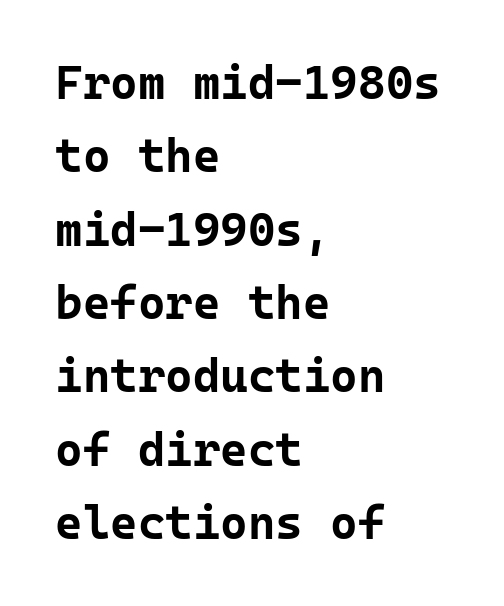
The image shows 47 px bold sans-serif type, upright, monospaced; set left-aligned, normal line spacing (1.56x), normal letter spacing, not underlined; low stroke contrast and a medium x-height.
